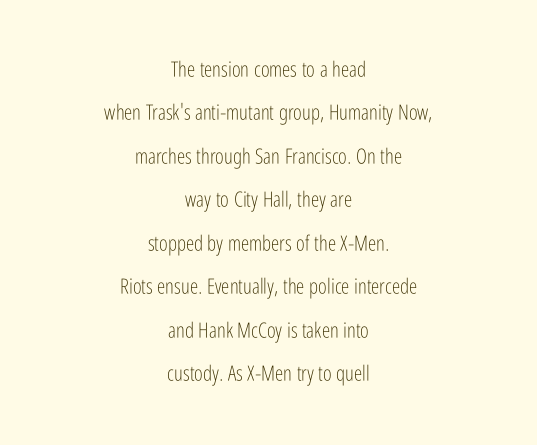
Q: Is the text bold? A: No.
Q: Is the text italic (slanted)? A: No, it is upright.
Q: Is the text underlined? A: No.
Q: How is the paragraph aligned? A: Centered.
Q: Is the spacing between letters normal or unusually wide? A: Normal.
Q: Is the spacing between lines tight, normal or loose? A: Loose.
